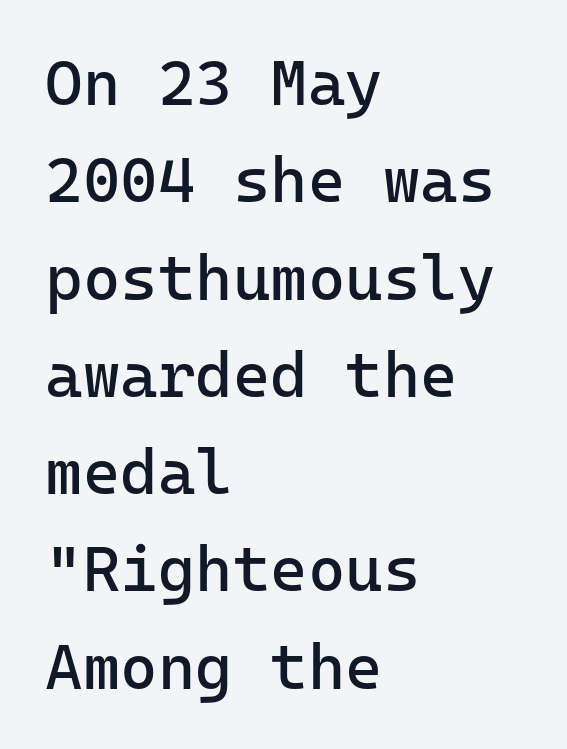
The image shows 64 px regular-weight sans-serif type, upright, monospaced; set left-aligned, normal line spacing (1.52x), normal letter spacing, not underlined; low stroke contrast and a medium x-height.
